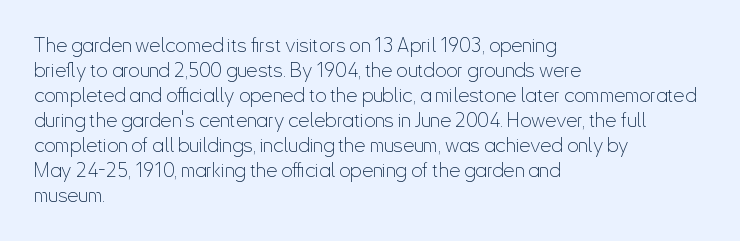
{"italic": "no", "bold": "no", "underline": "no", "align": "left", "line_spacing": "normal", "line_spacing_ratio": 1.25, "letter_spacing": "normal", "letter_spacing_em": 0.0, "glyph_px": 20}
